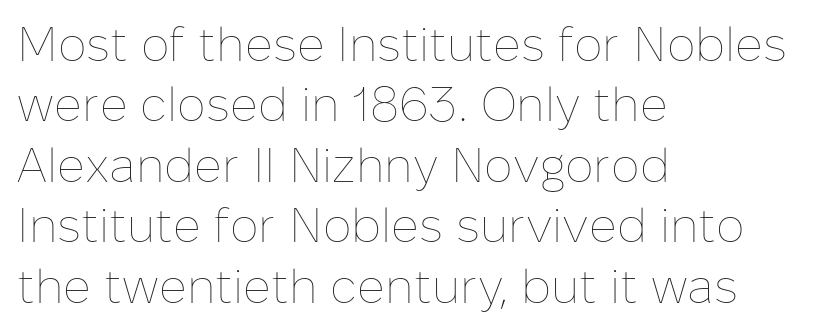
Glance below the letters and you will spot only blank space. The block of text has a typical density, with ordinary space between rows. Compared with a typical body face, this is equally light or lighter still. Look at the tracking — it's just the regular setting, nothing added.
